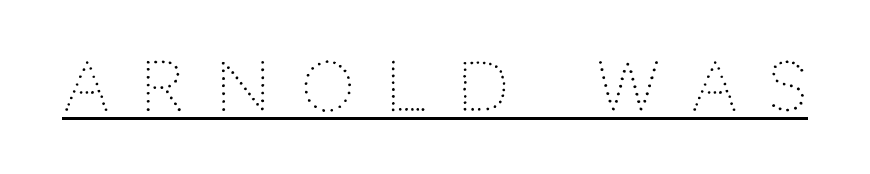
A typesetter would mark this as roman, not italic. You could not count columns in this text — the font is proportionally spaced. The words here are underlined. Each letter's strokes conclude bluntly, with no projecting serifs. The tracking jumps out immediately: characters are airy and widely separated.
